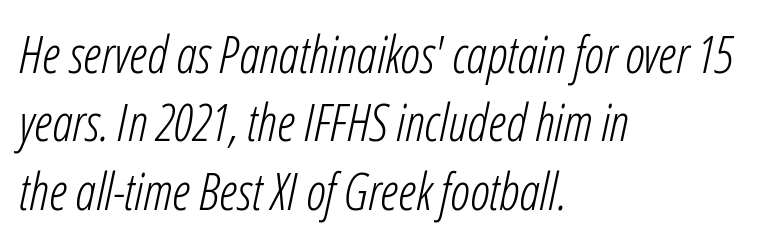
The letterforms sit shoulder to shoulder at normal distance. Reading down the column, the eye jumps a familiar distance to each next line. Note the varied advance widths — an 'i' is clearly narrower than an 'm'. Every character sits at an angle, as italics do. Typeset ragged right — the left edge is the straight one.
